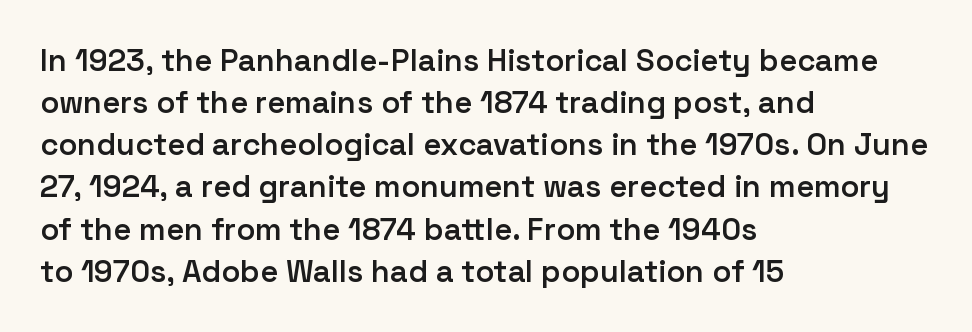
Q: Is the text bold? A: Semi-bold.
Q: Is the text italic (slanted)? A: No, it is upright.
Q: Is the typeface a serif or a sans-serif typeface? A: Sans-serif.
Q: Is the text underlined? A: No.
Q: How is the paragraph aligned? A: Left-aligned.
Q: Is the spacing between letters normal or unusually wide? A: Normal.
Q: Is the spacing between lines tight, normal or loose? A: Normal.
Q: Width (condensed, normal, or wide)? A: Normal.
Q: Stroke contrast? A: Low.
Q: x-height? A: Medium.
Q: Monospaced? A: No.
